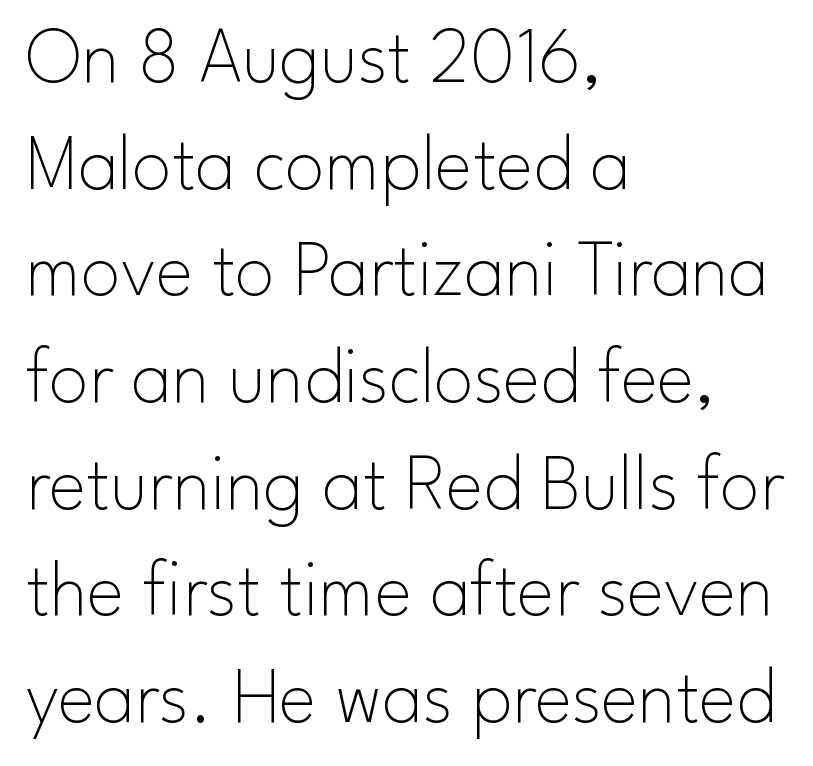
Rule under the text: the space is simply empty. The rag falls on the right side of this text block. Short note: letters normally spaced. The type family on display is of the sans-serif kind. Rendered with straight, roman letterforms. Rows of type keep a routine distance in the vertical direction.
